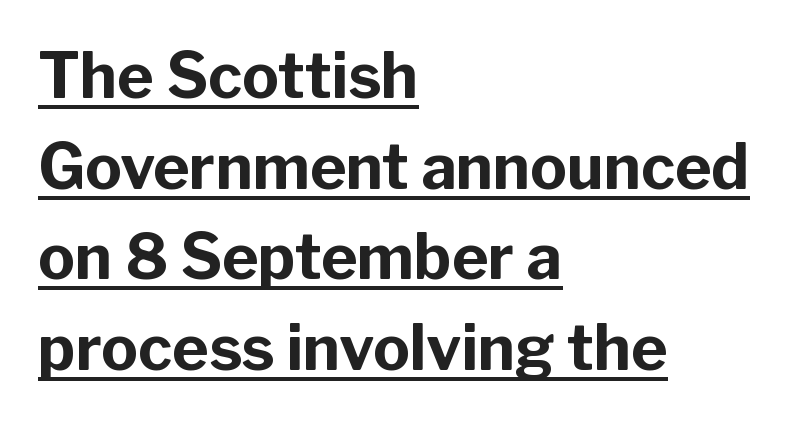
A typesetter would call this proportional, since set widths differ per character. Does extra space separate the letters? No, they use regular spacing. In terms of leading, this rendering sits right in the middle. All the whitespace from short lines collects on the right. Thick stems and heavy bowls — unmistakably bold.
